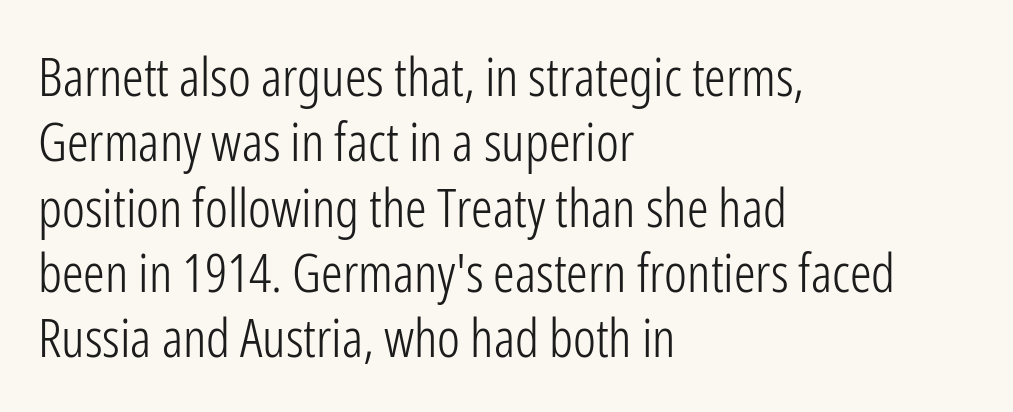
{"serif": "no", "italic": "no", "bold": "no", "weight": "light", "width": "condensed", "stroke_contrast": "low", "x_height": "medium", "monospaced": "no", "underline": "no", "align": "left", "line_spacing_ratio": 1.21, "letter_spacing": "normal", "letter_spacing_em": 0.0, "glyph_px": 54}
